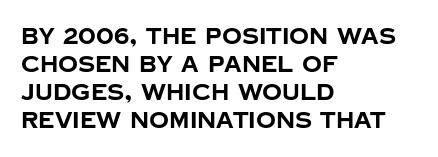
The image shows 22 px bold type, upright; set left-aligned, normal line spacing (1.27x), normal letter spacing, not underlined.
